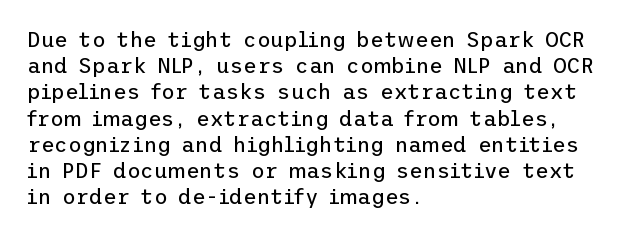
Q: Is the text bold? A: No.
Q: Is the text italic (slanted)? A: No, it is upright.
Q: Is the text underlined? A: No.
Q: How is the paragraph aligned? A: Left-aligned.
Q: Is the spacing between letters normal or unusually wide? A: Normal.
Q: Is the spacing between lines tight, normal or loose? A: Normal.
